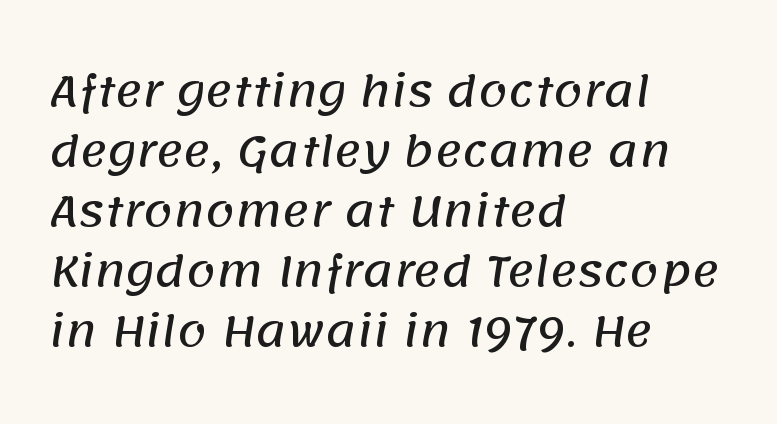
Each line starts at the same left margin while the right side varies. A typesetter would label this face a sans. The passage shown is typed in a proportional face where columns would drift. Any mark beneath the type? The region is blank.
